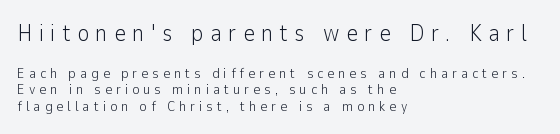
{"italic": "no", "bold": "no", "underline": "no", "align": "left", "line_spacing_ratio": 1.19, "letter_spacing": "wide", "letter_spacing_em": 0.28, "larger_block": "first", "size_ratio": 1.64, "glyph_px": 23}
